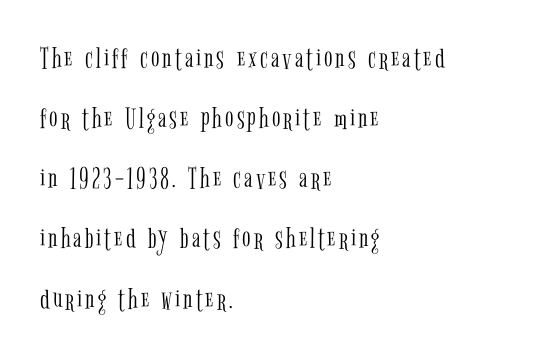
The image shows 31 px light, condensed serif type, upright; set left-aligned, loose line spacing (1.94x), not underlined; low stroke contrast and a medium x-height.
